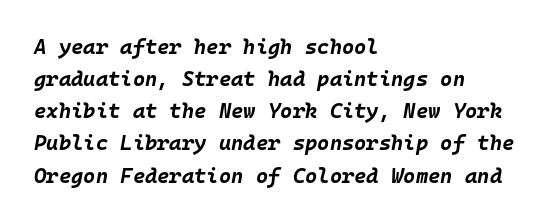
{"italic": "yes", "lean": "right", "slant_degrees": 10, "bold": "yes", "underline": "no", "align": "left", "line_spacing": "normal", "line_spacing_ratio": 1.53, "letter_spacing": "normal", "letter_spacing_em": 0.0, "glyph_px": 21}
